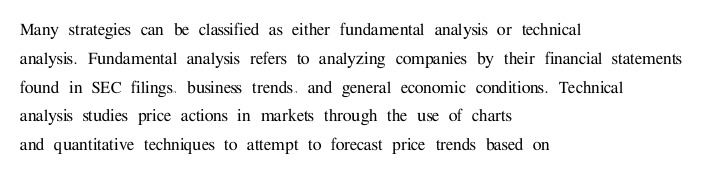
The image shows 20 px text type, upright; set left-aligned, normal line spacing (1.44x), normal letter spacing, not underlined.
